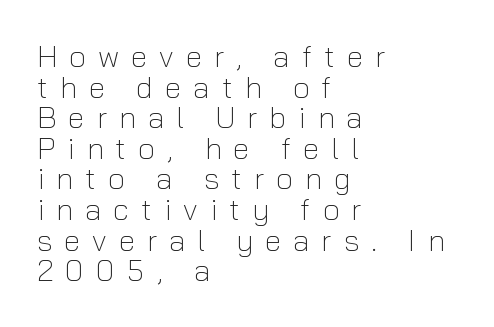
Q: Is the text bold? A: No.
Q: Is the text italic (slanted)? A: No, it is upright.
Q: Is the typeface a serif or a sans-serif typeface? A: Sans-serif.
Q: Is the text underlined? A: No.
Q: How is the paragraph aligned? A: Left-aligned.
Q: Is the spacing between letters normal or unusually wide? A: Unusually wide.
Q: Is the spacing between lines tight, normal or loose? A: Tight.
Q: Width (condensed, normal, or wide)? A: Normal.
Q: Stroke contrast? A: Low.
Q: x-height? A: Medium.
Q: Monospaced? A: No.
